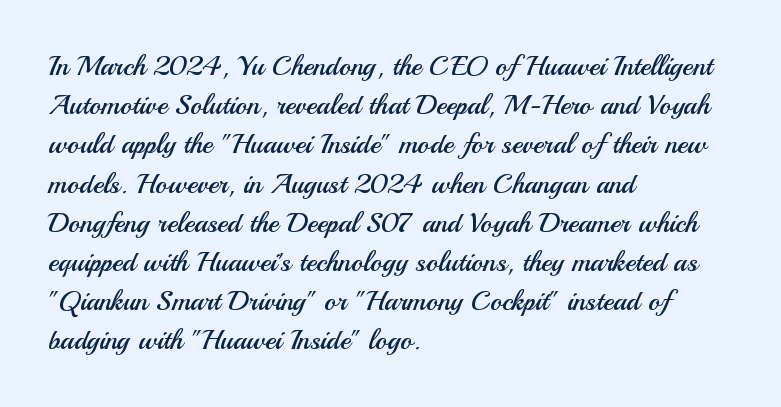
The image shows 28 px regular-weight sans-serif type; set left-aligned, normal line spacing (1.4x), normal letter spacing, not underlined; medium stroke contrast and a small x-height.
